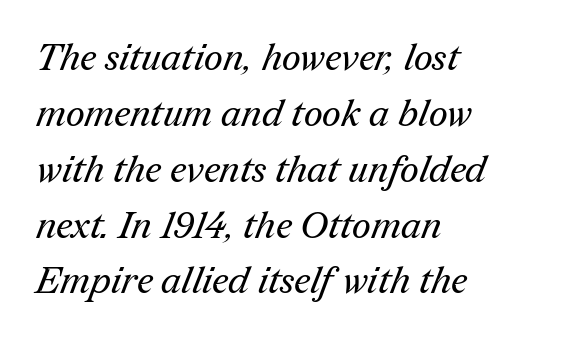
{"serif": "yes", "bold": "no", "weight": "regular", "width": "normal", "stroke_contrast": "medium", "x_height": "medium", "monospaced": "no", "underline": "no", "align": "left", "line_spacing": "normal", "line_spacing_ratio": 1.51, "letter_spacing": "normal", "letter_spacing_em": 0.0, "glyph_px": 37}
